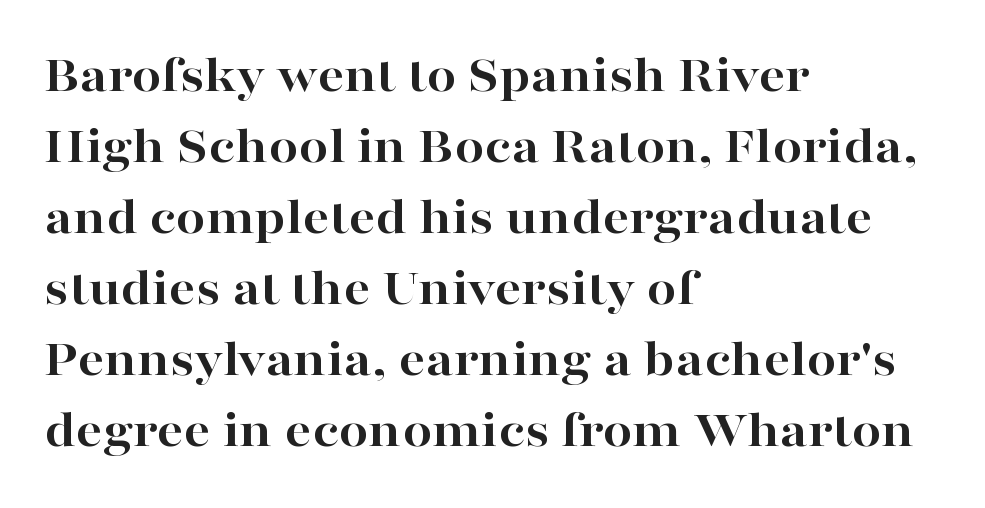
Q: Is the text bold? A: Yes.
Q: Is the text italic (slanted)? A: No, it is upright.
Q: Is the typeface a serif or a sans-serif typeface? A: Serif.
Q: Is the text underlined? A: No.
Q: How is the paragraph aligned? A: Left-aligned.
Q: Is the spacing between letters normal or unusually wide? A: Normal.
Q: Is the spacing between lines tight, normal or loose? A: Normal.
Q: Width (condensed, normal, or wide)? A: Wide.
Q: Stroke contrast? A: High.
Q: x-height? A: Medium.
Q: Monospaced? A: No.
